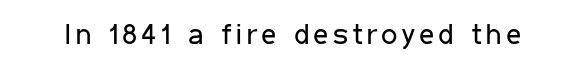
You could not count columns in this text — the font is proportionally spaced. No feet cap the strokes, marking this as sans-serif type. Letters have the restrained weight of plain body copy at most. Style check: upright. Plain, unruled lines of type.
